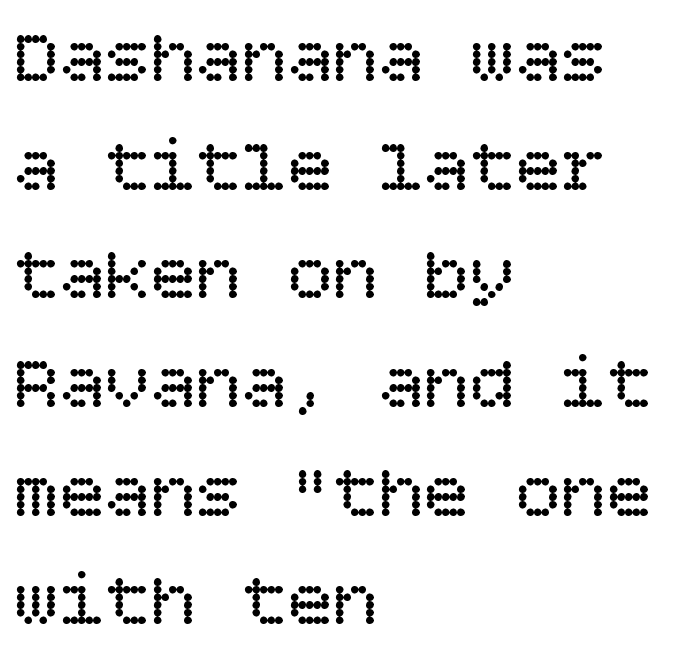
The image shows 76 px regular-weight type, upright; set left-aligned, normal line spacing (1.43x), normal letter spacing, not underlined; low stroke contrast and a large x-height.
